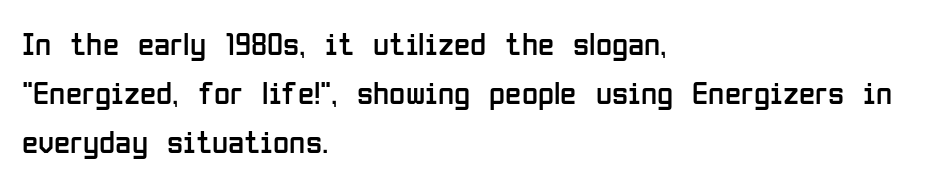
{"serif": "no", "italic": "no", "bold": "no", "weight": "regular", "width": "condensed", "stroke_contrast": "low", "x_height": "medium", "monospaced": "no", "underline": "no", "align": "left", "line_spacing": "normal", "line_spacing_ratio": 1.49, "letter_spacing": "normal", "letter_spacing_em": 0.0, "glyph_px": 33}
